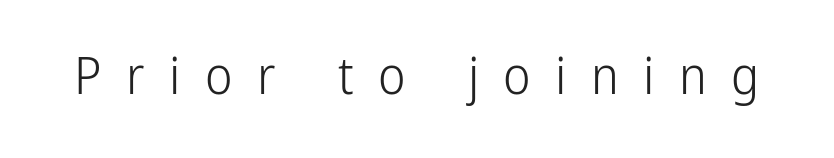
The image shows 52 px light, condensed sans-serif type, upright; set unusually wide letter spacing (+0.47 em), not underlined; low stroke contrast and a medium x-height.
